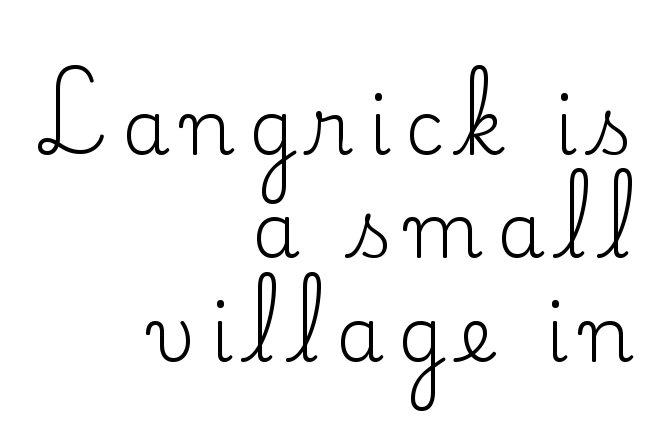
{"italic": "no", "bold": "no", "weight": "regular", "width": "normal", "stroke_contrast": "low", "x_height": "small", "monospaced": "no", "underline": "no", "align": "right", "line_spacing": "normal", "line_spacing_ratio": 1.36, "glyph_px": 76}
